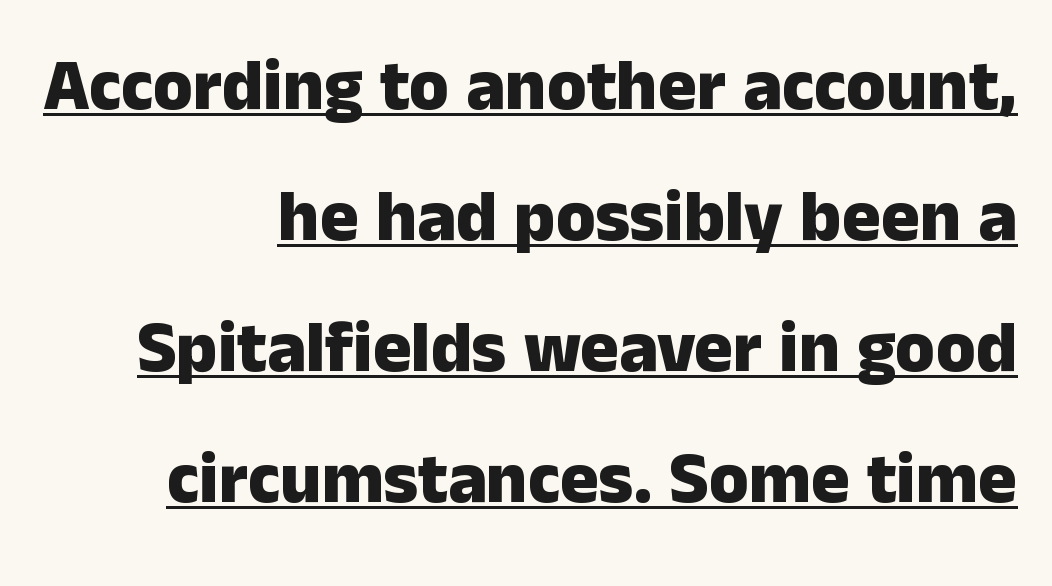
Set as a true bold cut, around the 700 mark. The glyphs in this specimen are sans serif. The letters stand upright; this is a roman face. Look at the tracking — it's just the regular setting, nothing added. The passage shown is typed in a proportional face where columns would drift. These characters rest on top of a visible drawn line.
